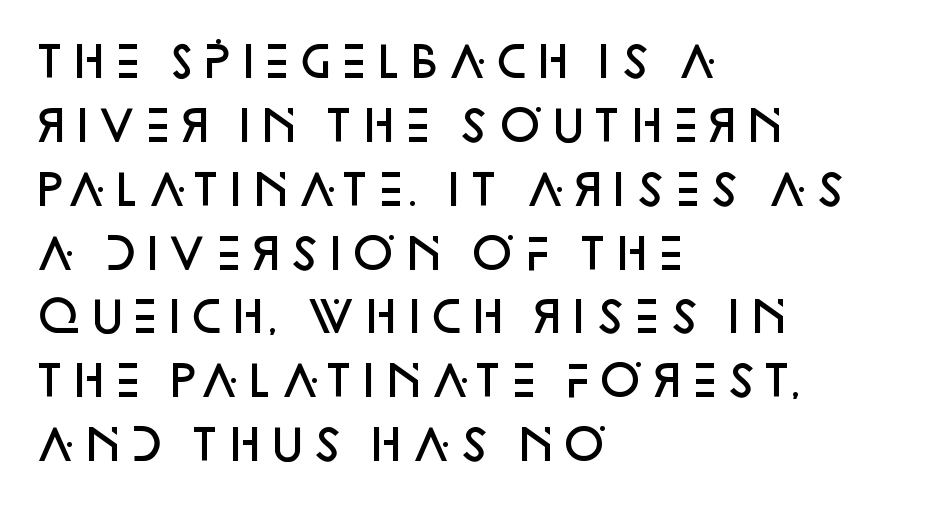
{"serif": "no", "italic": "no", "bold": "semi", "weight": "semibold", "width": "normal", "stroke_contrast": "low", "x_height": "large", "monospaced": "no", "underline": "no", "align": "left", "line_spacing": "normal", "line_spacing_ratio": 1.52, "letter_spacing": "normal", "letter_spacing_em": 0.0, "glyph_px": 42}
